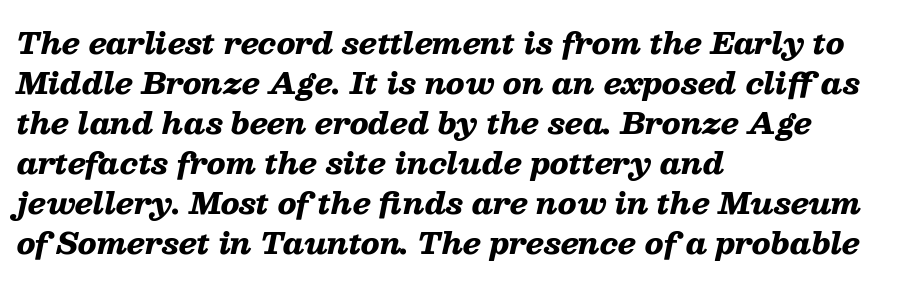
The image shows 29 px heavy, wide type, italic (leaning right); set left-aligned, normal line spacing (1.38x), normal letter spacing, not underlined; low stroke contrast and a medium x-height.
